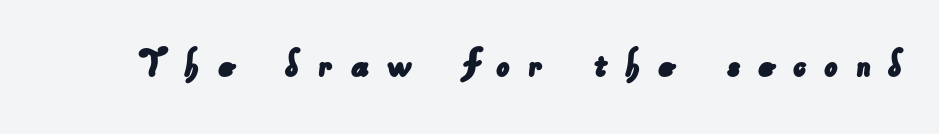
Q: Is the typeface a serif or a sans-serif typeface? A: Sans-serif.
Q: Is the text underlined? A: No.
Q: Is the spacing between letters normal or unusually wide? A: Unusually wide.
Q: Width (condensed, normal, or wide)? A: Normal.
Q: Stroke contrast? A: Low.
Q: x-height? A: Small.
Q: Monospaced? A: No.
